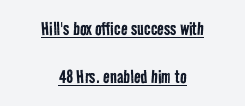
Q: Is the text bold? A: No.
Q: Is the text underlined? A: Yes.
Q: How is the paragraph aligned? A: Centered.
Q: Is the spacing between letters normal or unusually wide? A: Normal.
Q: Is the spacing between lines tight, normal or loose? A: Loose.
